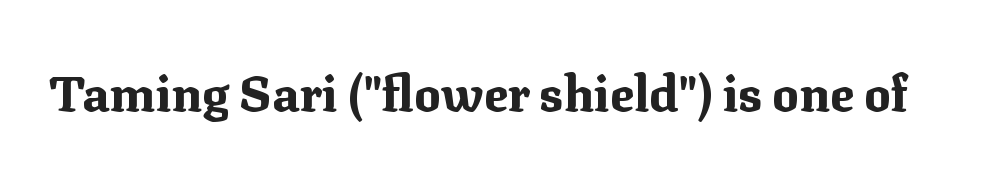
Q: Is the text bold? A: Yes.
Q: Is the text italic (slanted)? A: No, it is upright.
Q: Is the typeface a serif or a sans-serif typeface? A: Serif.
Q: Is the text underlined? A: No.
Q: Is the spacing between letters normal or unusually wide? A: Normal.
Q: Width (condensed, normal, or wide)? A: Normal.
Q: Stroke contrast? A: Medium.
Q: x-height? A: Medium.
Q: Monospaced? A: No.
